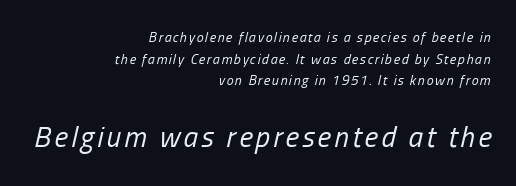
{"italic": "yes", "lean": "right", "slant_degrees": 13, "bold": "no", "weight": "regular", "width": "condensed", "stroke_contrast": "low", "x_height": "medium", "monospaced": "no", "underline": "no", "align": "right", "line_spacing": "normal", "line_spacing_ratio": 1.55, "larger_block": "second", "size_ratio": 2.07, "glyph_px": 29}
